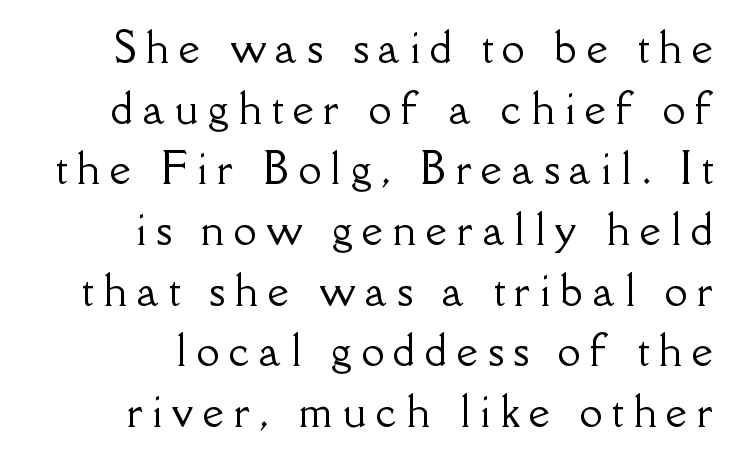
{"serif": "yes", "italic": "no", "width": "normal", "stroke_contrast": "low", "x_height": "small", "monospaced": "no", "underline": "no", "align": "right", "line_spacing": "normal", "line_spacing_ratio": 1.48, "letter_spacing": "wide", "letter_spacing_em": 0.24, "glyph_px": 41}
